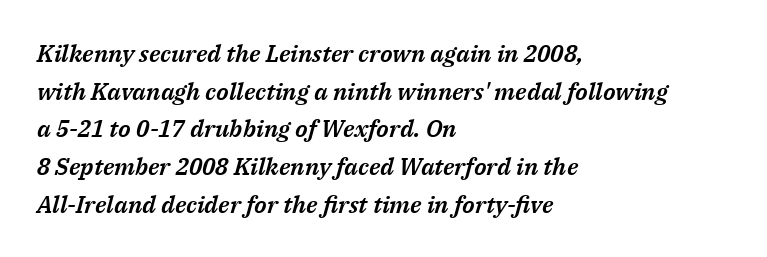
Q: Is the text italic (slanted)? A: Yes, it leans right by about 14 degrees.
Q: Is the text underlined? A: No.
Q: How is the paragraph aligned? A: Left-aligned.
Q: Is the spacing between letters normal or unusually wide? A: Normal.
Q: Is the spacing between lines tight, normal or loose? A: Normal.
